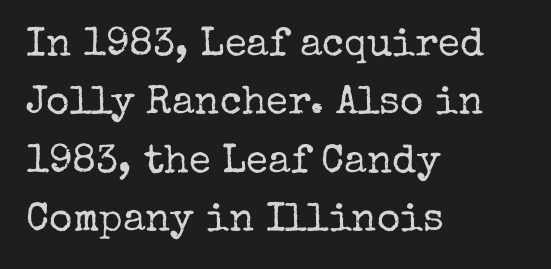
The image shows 40 px regular-weight serif type, upright; set left-aligned, normal line spacing (1.46x), normal letter spacing, not underlined; low stroke contrast and a medium x-height.
